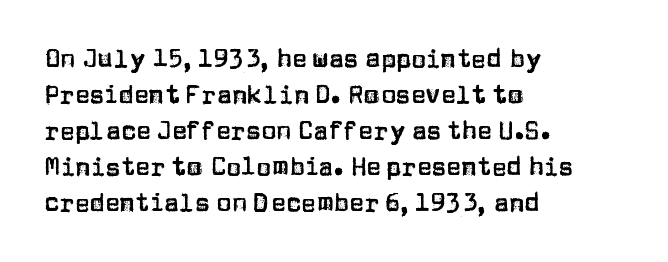
{"italic": "no", "underline": "no", "align": "left", "line_spacing": "normal", "line_spacing_ratio": 1.44, "letter_spacing": "normal", "letter_spacing_em": 0.0, "glyph_px": 25}
